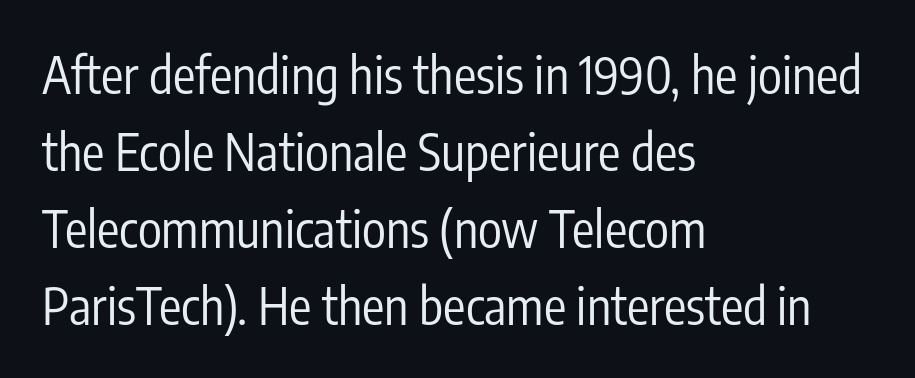
Q: Is the text bold? A: No.
Q: Is the text italic (slanted)? A: No, it is upright.
Q: Is the typeface a serif or a sans-serif typeface? A: Sans-serif.
Q: Is the text underlined? A: No.
Q: How is the paragraph aligned? A: Left-aligned.
Q: Is the spacing between letters normal or unusually wide? A: Normal.
Q: Is the spacing between lines tight, normal or loose? A: Normal.
Q: Width (condensed, normal, or wide)? A: Condensed.
Q: Stroke contrast? A: Low.
Q: x-height? A: Medium.
Q: Monospaced? A: No.
